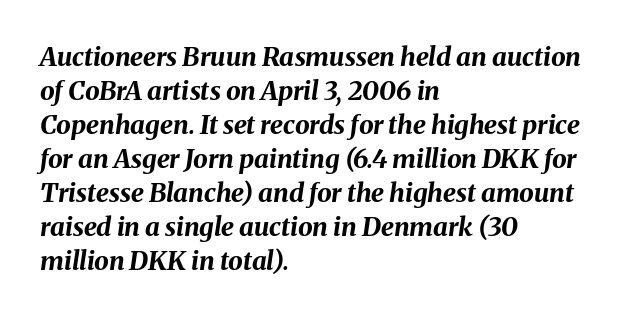
Q: Is the text bold? A: Yes.
Q: Is the text italic (slanted)? A: Yes, it leans right by about 8 degrees.
Q: Is the text underlined? A: No.
Q: How is the paragraph aligned? A: Left-aligned.
Q: Is the spacing between letters normal or unusually wide? A: Normal.
Q: Is the spacing between lines tight, normal or loose? A: Normal.
